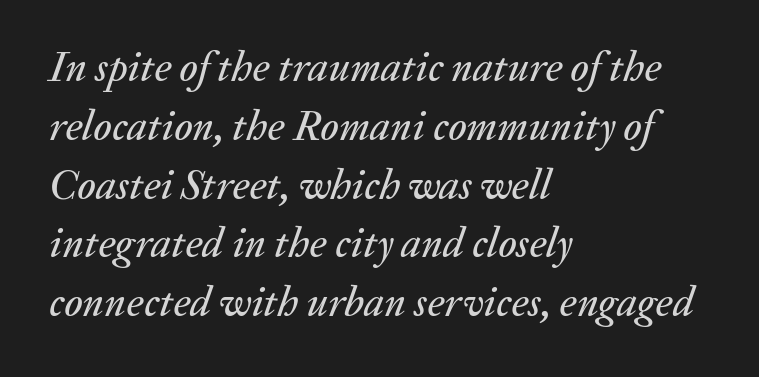
Q: Is the text italic (slanted)? A: Yes, it leans right by about 20 degrees.
Q: Is the text underlined? A: No.
Q: How is the paragraph aligned? A: Left-aligned.
Q: Is the spacing between letters normal or unusually wide? A: Normal.
Q: Is the spacing between lines tight, normal or loose? A: Normal.
Q: Width (condensed, normal, or wide)? A: Normal.
Q: Stroke contrast? A: Medium.
Q: x-height? A: Medium.
Q: Monospaced? A: No.
